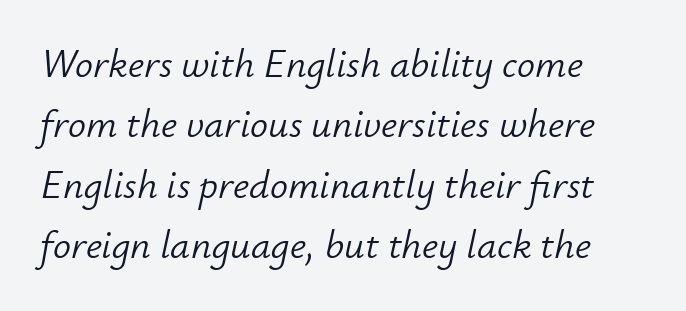
Q: Is the text bold? A: No.
Q: Is the text italic (slanted)? A: Yes, it leans right by about 12 degrees.
Q: Is the text underlined? A: No.
Q: How is the paragraph aligned? A: Left-aligned.
Q: Is the spacing between letters normal or unusually wide? A: Normal.
Q: Is the spacing between lines tight, normal or loose? A: Normal.
Q: Width (condensed, normal, or wide)? A: Normal.
Q: Stroke contrast? A: Low.
Q: x-height? A: Small.
Q: Monospaced? A: No.
